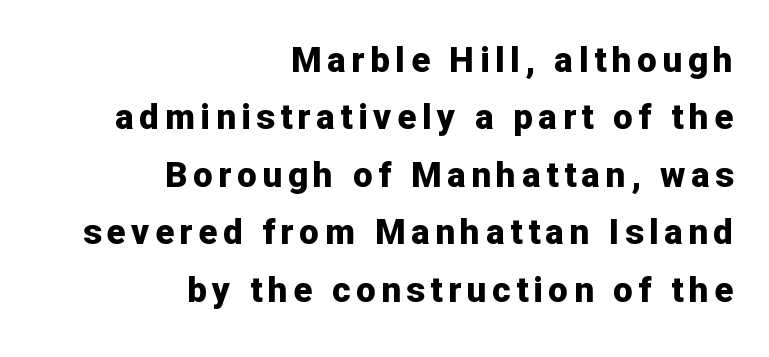
{"serif": "no", "italic": "no", "bold": "yes", "weight": "bold", "width": "normal", "stroke_contrast": "low", "x_height": "medium", "monospaced": "no", "underline": "no", "align": "right", "line_spacing": "normal", "line_spacing_ratio": 1.64, "glyph_px": 35}
